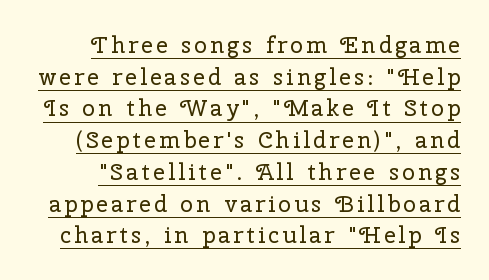
Vertical spacing — default. The passage shown is underscored from start to finish. No letter is thick-stroked: the sample isn't bold. This is the regular roman posture of the typeface.
